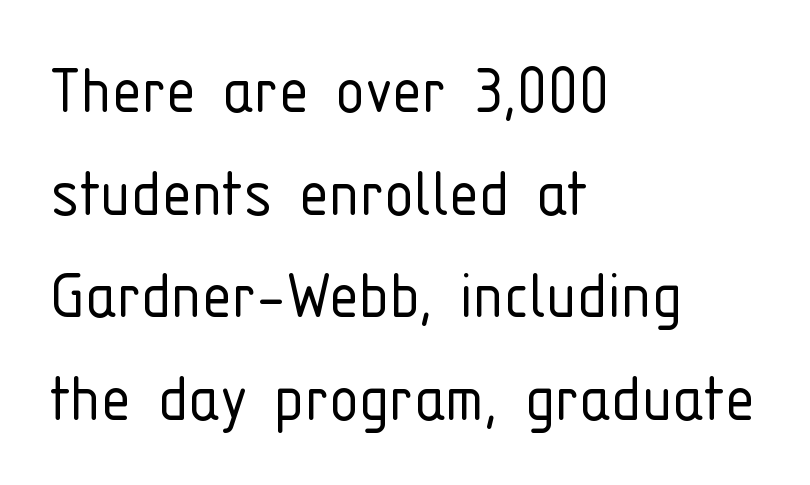
{"serif": "no", "italic": "no", "bold": "no", "weight": "light", "width": "condensed", "stroke_contrast": "low", "x_height": "medium", "monospaced": "no", "underline": "no", "align": "left", "line_spacing": "normal", "line_spacing_ratio": 1.37, "letter_spacing": "normal", "letter_spacing_em": 0.0, "glyph_px": 75}
